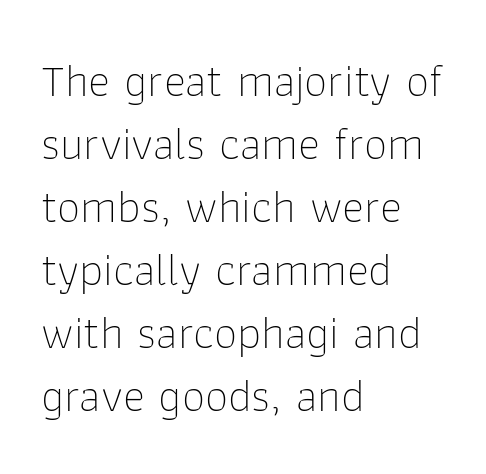
The image shows 47 px thin sans-serif type, upright; set left-aligned, normal line spacing (1.34x), normal letter spacing, not underlined; low stroke contrast and a medium x-height.
